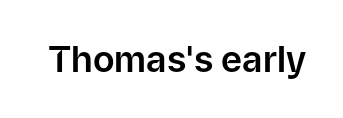
Q: Is the text italic (slanted)? A: No, it is upright.
Q: Is the typeface a serif or a sans-serif typeface? A: Sans-serif.
Q: Is the text underlined? A: No.
Q: Is the spacing between letters normal or unusually wide? A: Normal.
Q: Width (condensed, normal, or wide)? A: Normal.
Q: Stroke contrast? A: Low.
Q: x-height? A: Medium.
Q: Monospaced? A: No.
